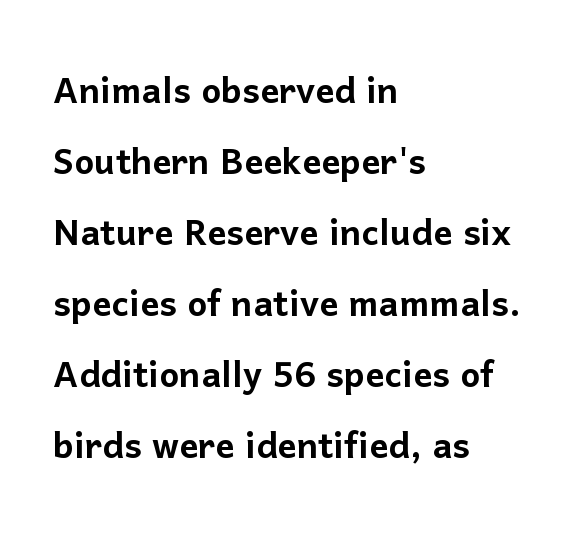
{"serif": "no", "italic": "no", "width": "normal", "stroke_contrast": "low", "x_height": "medium", "monospaced": "no", "underline": "no", "align": "left", "line_spacing": "normal", "line_spacing_ratio": 1.51, "letter_spacing": "normal", "letter_spacing_em": 0.0, "glyph_px": 47}
